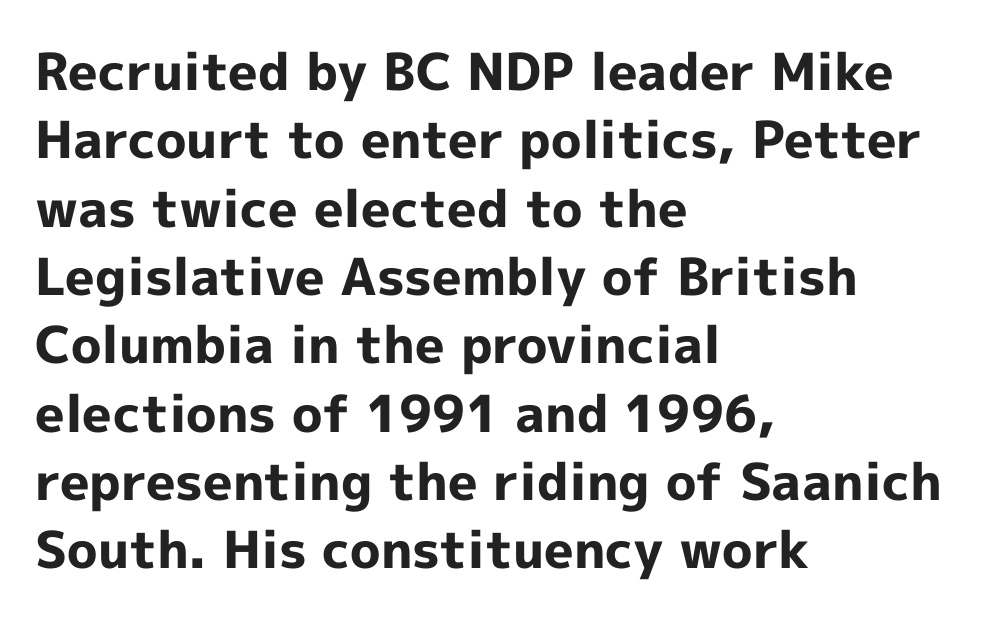
Q: Is the text bold? A: Yes.
Q: Is the text italic (slanted)? A: No, it is upright.
Q: Is the typeface a serif or a sans-serif typeface? A: Sans-serif.
Q: Is the text underlined? A: No.
Q: How is the paragraph aligned? A: Left-aligned.
Q: Is the spacing between letters normal or unusually wide? A: Normal.
Q: Is the spacing between lines tight, normal or loose? A: Normal.
Q: Width (condensed, normal, or wide)? A: Normal.
Q: x-height? A: Medium.
Q: Monospaced? A: No.
